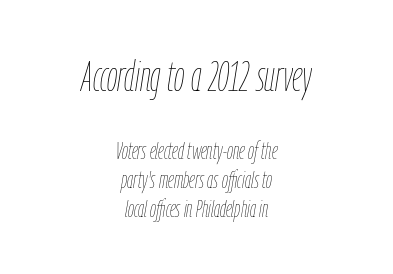
Q: Is the text bold? A: No.
Q: Is the text italic (slanted)? A: Yes, it leans right by about 9 degrees.
Q: Is the text underlined? A: No.
Q: How is the paragraph aligned? A: Centered.
Q: Is the spacing between letters normal or unusually wide? A: Normal.
Q: Which block of text is set in a larger size, the first (top) or the second (bottom)? A: The first (top) one.
Q: Width (condensed, normal, or wide)? A: Condensed.
Q: Stroke contrast? A: Low.
Q: x-height? A: Medium.
Q: Monospaced? A: No.
